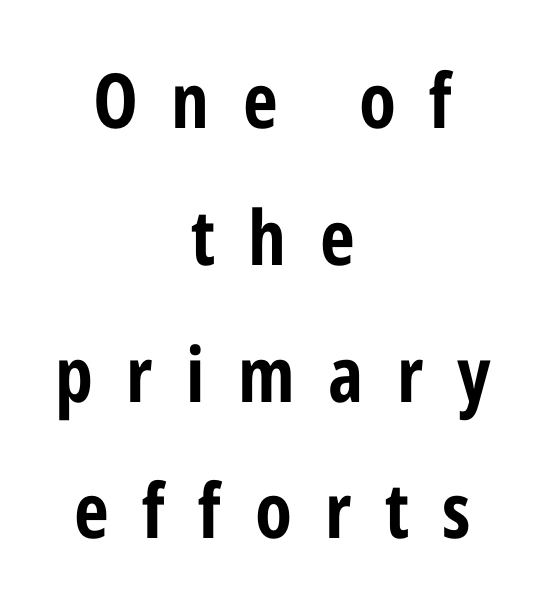
The image shows 76 px bold, condensed sans-serif type, upright; set centered, line spacing 1.8x, unusually wide letter spacing (+0.44 em), not underlined; low stroke contrast and a medium x-height.
